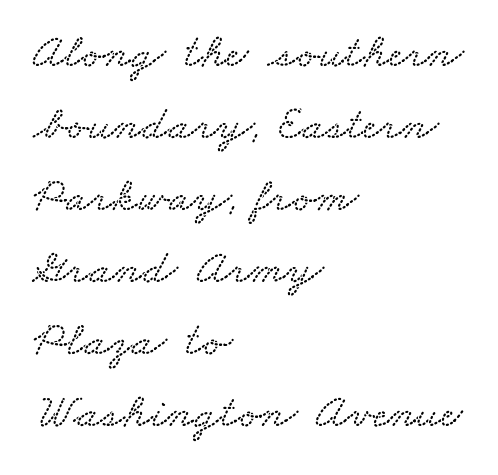
The image shows 48 px wide type; set left-aligned, normal line spacing (1.5x), normal letter spacing, not underlined; low stroke contrast and a small x-height.
